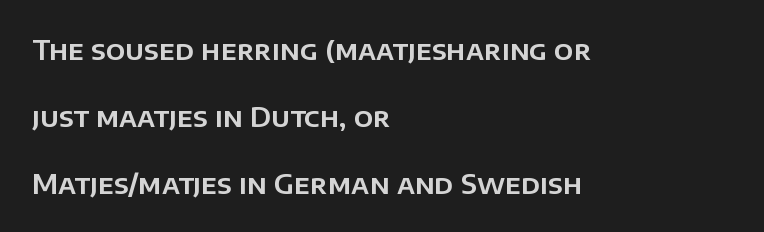
{"italic": "no", "underline": "no", "align": "left", "line_spacing": "loose", "line_spacing_ratio": 2.48, "letter_spacing": "normal", "letter_spacing_em": 0.0, "glyph_px": 27}
